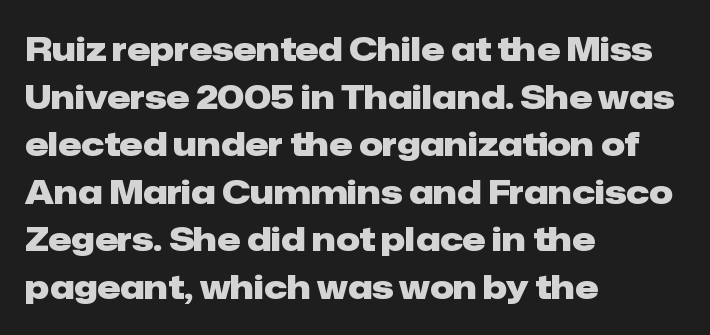
Q: Is the text bold? A: Yes.
Q: Is the text italic (slanted)? A: No, it is upright.
Q: Is the typeface a serif or a sans-serif typeface? A: Sans-serif.
Q: Is the text underlined? A: No.
Q: How is the paragraph aligned? A: Left-aligned.
Q: Is the spacing between letters normal or unusually wide? A: Normal.
Q: Is the spacing between lines tight, normal or loose? A: Normal.
Q: Width (condensed, normal, or wide)? A: Normal.
Q: Stroke contrast? A: Low.
Q: x-height? A: Medium.
Q: Monospaced? A: No.
